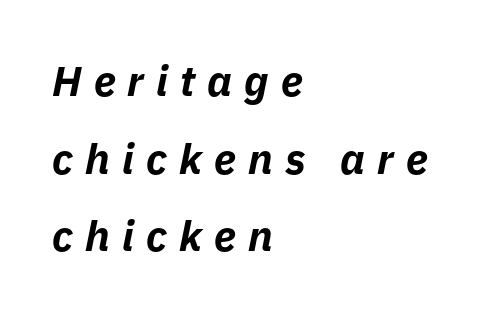
The image shows 42 px bold type, italic (leaning right); set left-aligned, line spacing 1.85x, unusually wide letter spacing (+0.29 em), not underlined; low stroke contrast and a medium x-height.
